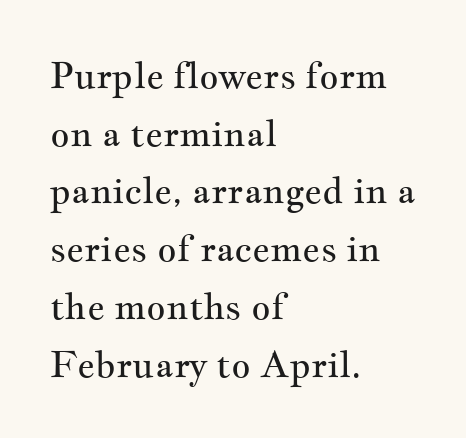
The space directly below the letters is spotless. The type family on display is of the serif kind. Does the copy run flush right? No — it runs flush left. Compared with typical body copy, the letter spacing here is the same. Italic? Not at all — the glyphs are vertical.
